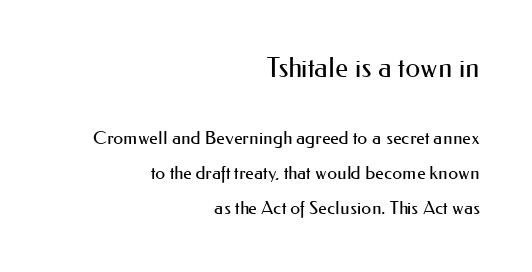
Is the block centered? No — it sits flush against the right margin. Honestly, the rows look like they've been pulled way apart. Quick note: underline off. Ordinary non-slanted type is in use. The block sitting higher on the canvas is the one with enlarged characters. Nothing unusual about the tracking: characters are spaced as the font intends.
